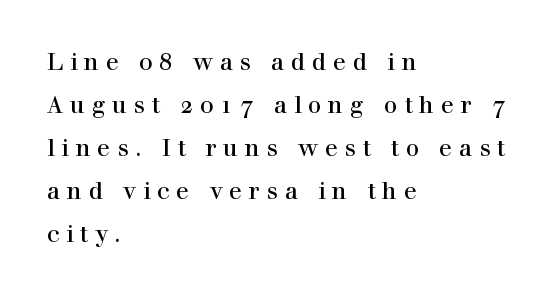
The image shows 24 px text type, upright; set left-aligned, line spacing 1.79x, unusually wide letter spacing (+0.28 em), not underlined.
